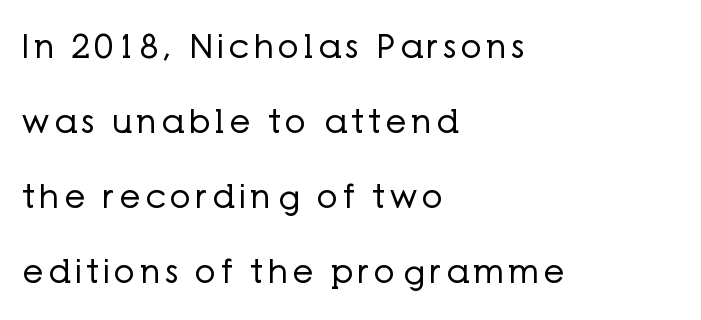
Q: Is the text bold? A: No.
Q: Is the text italic (slanted)? A: No, it is upright.
Q: Is the typeface a serif or a sans-serif typeface? A: Sans-serif.
Q: Is the text underlined? A: No.
Q: How is the paragraph aligned? A: Left-aligned.
Q: Is the spacing between lines tight, normal or loose? A: Loose.
Q: Width (condensed, normal, or wide)? A: Normal.
Q: Stroke contrast? A: Low.
Q: x-height? A: Medium.
Q: Monospaced? A: No.
